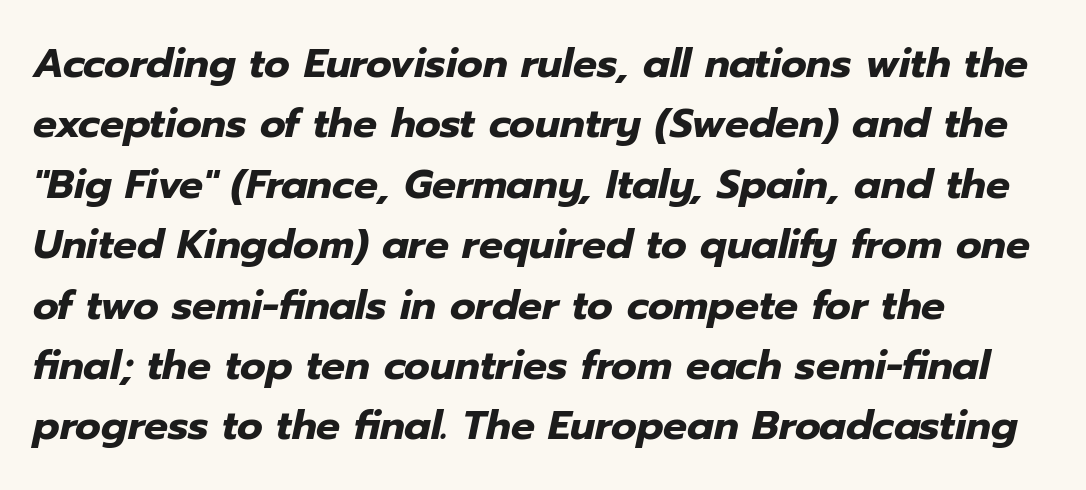
Teacher's note: observe the even left margin — that is flush-left alignment. Underline: absent. In terms of letterspacing, this is plain default setting. The font is running at its bold setting. Compared with typical paragraphs, the rows here are spaced about the same.
